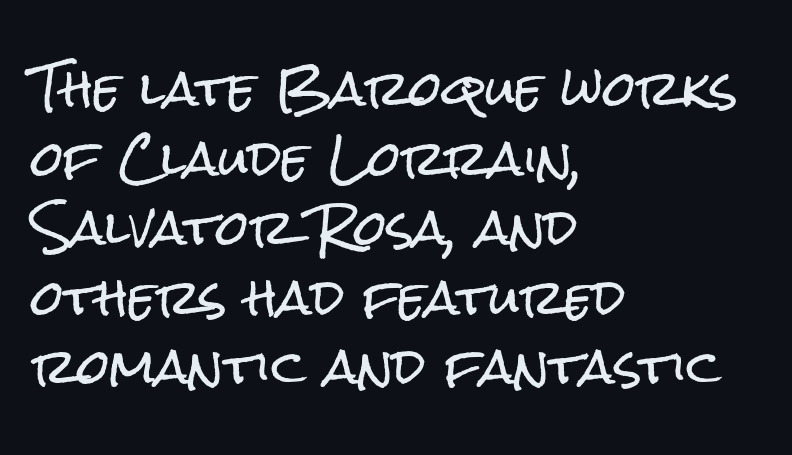
{"serif": "no", "italic": "no", "width": "condensed", "stroke_contrast": "low", "x_height": "medium", "monospaced": "no", "underline": "no", "align": "left", "line_spacing": "normal", "line_spacing_ratio": 1.48, "letter_spacing": "normal", "letter_spacing_em": 0.0, "glyph_px": 47}
